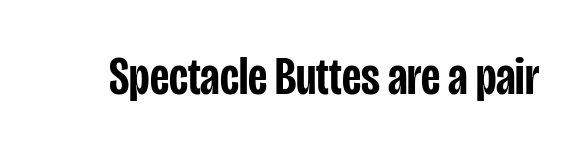
Q: Is the text bold? A: Semi-bold.
Q: Is the text italic (slanted)? A: No, it is upright.
Q: Is the typeface a serif or a sans-serif typeface? A: Sans-serif.
Q: Is the text underlined? A: No.
Q: Is the spacing between letters normal or unusually wide? A: Normal.
Q: Width (condensed, normal, or wide)? A: Condensed.
Q: Stroke contrast? A: Low.
Q: x-height? A: Large.
Q: Monospaced? A: No.
